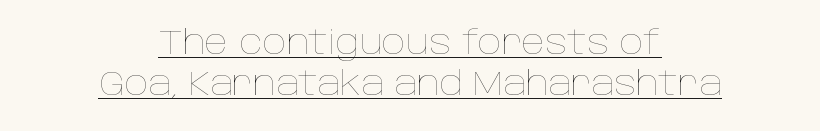
The image shows 33 px thin type, upright; set centered, normal line spacing (1.25x), normal letter spacing, underlined; low stroke contrast and a large x-height.
